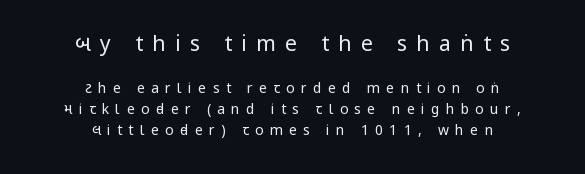
Q: Is the text bold? A: No.
Q: Is the text italic (slanted)? A: No, it is upright.
Q: Is the text underlined? A: No.
Q: How is the paragraph aligned? A: Centered.
Q: Is the spacing between letters normal or unusually wide? A: Unusually wide.
Q: Is the spacing between lines tight, normal or loose? A: Normal.
Q: Which block of text is set in a larger size, the first (top) or the second (bottom)? A: The first (top) one.
